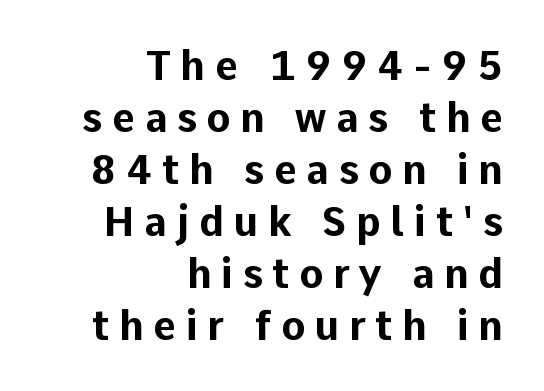
{"serif": "no", "italic": "no", "bold": "yes", "weight": "bold", "width": "normal", "stroke_contrast": "low", "x_height": "medium", "monospaced": "no", "underline": "no", "align": "right", "line_spacing": "normal", "line_spacing_ratio": 1.3, "letter_spacing": "wide", "letter_spacing_em": 0.24, "glyph_px": 40}
